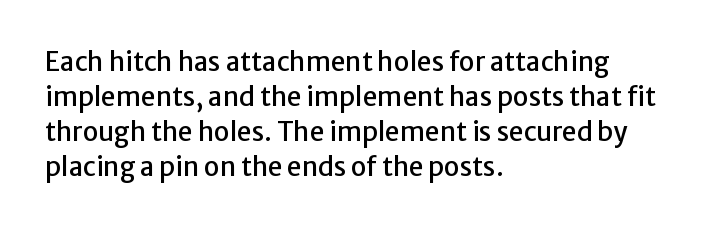
Q: Is the text italic (slanted)? A: No, it is upright.
Q: Is the text underlined? A: No.
Q: How is the paragraph aligned? A: Left-aligned.
Q: Is the spacing between letters normal or unusually wide? A: Normal.
Q: Is the spacing between lines tight, normal or loose? A: Normal.
